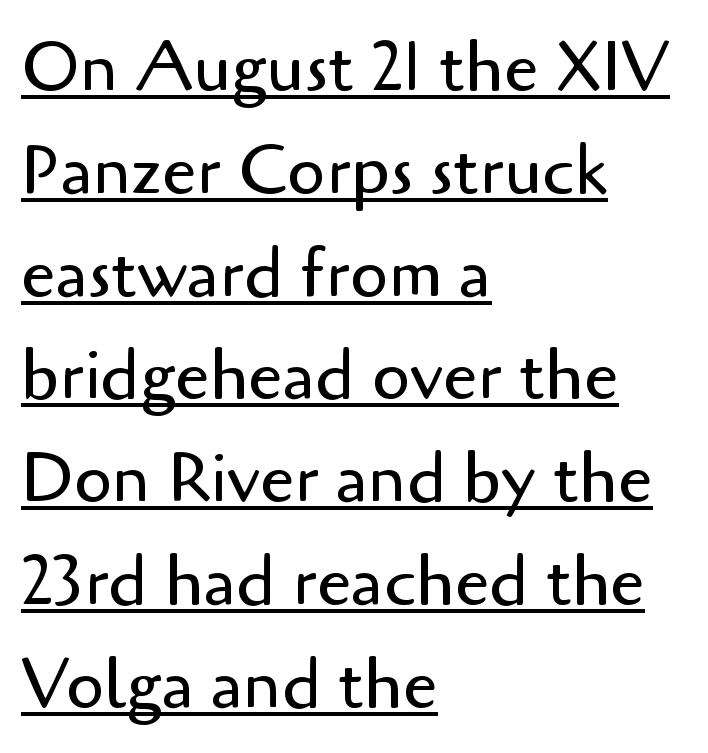
Q: Is the text bold? A: No.
Q: Is the text italic (slanted)? A: No, it is upright.
Q: Is the typeface a serif or a sans-serif typeface? A: Sans-serif.
Q: Is the text underlined? A: Yes.
Q: How is the paragraph aligned? A: Left-aligned.
Q: Is the spacing between letters normal or unusually wide? A: Normal.
Q: Is the spacing between lines tight, normal or loose? A: Normal.
Q: Width (condensed, normal, or wide)? A: Normal.
Q: Stroke contrast? A: Low.
Q: x-height? A: Small.
Q: Monospaced? A: No.
